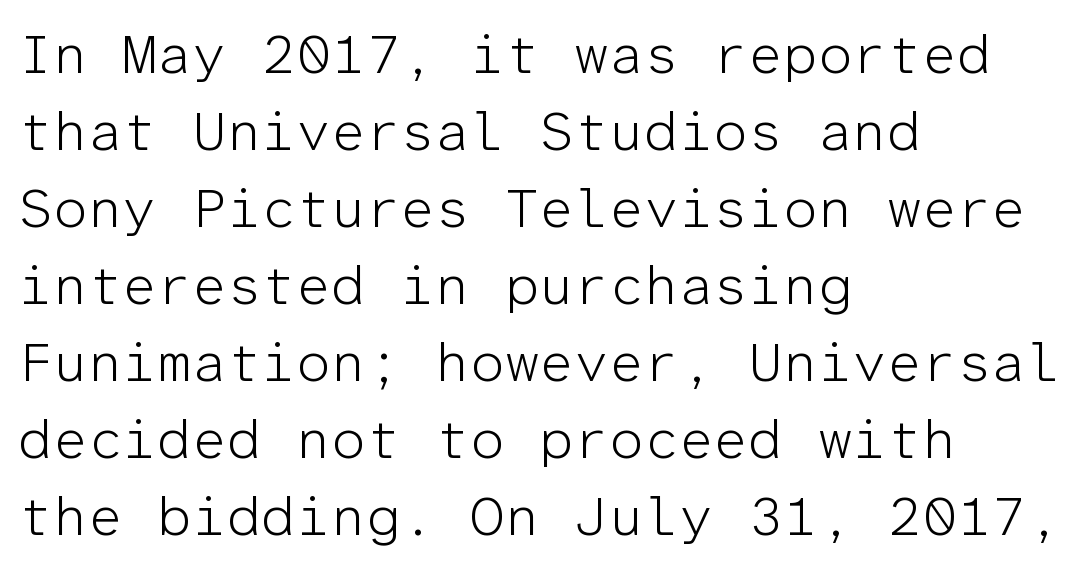
The image shows 55 px light sans-serif type, upright, monospaced; set left-aligned, normal line spacing (1.4x), normal letter spacing, not underlined; low stroke contrast and a medium x-height.
